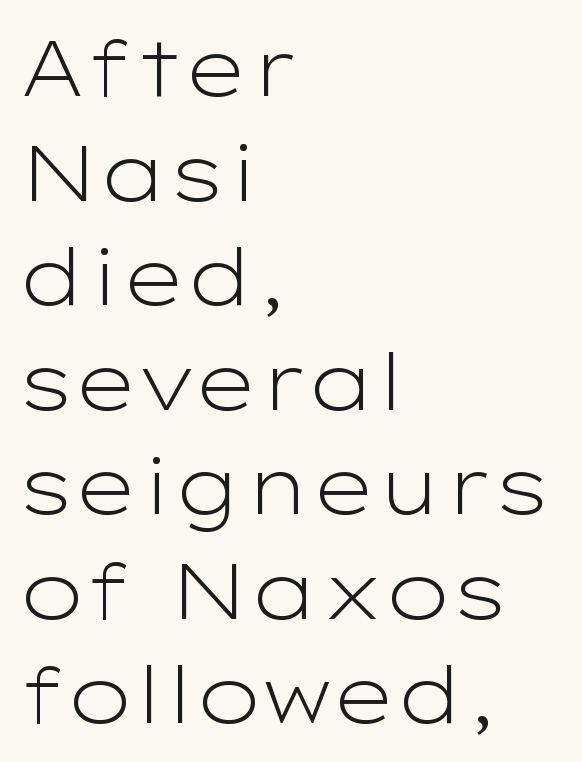
The image shows 78 px light, wide sans-serif type, upright; set left-aligned, normal line spacing (1.34x), normal letter spacing, not underlined; low stroke contrast and a medium x-height.
